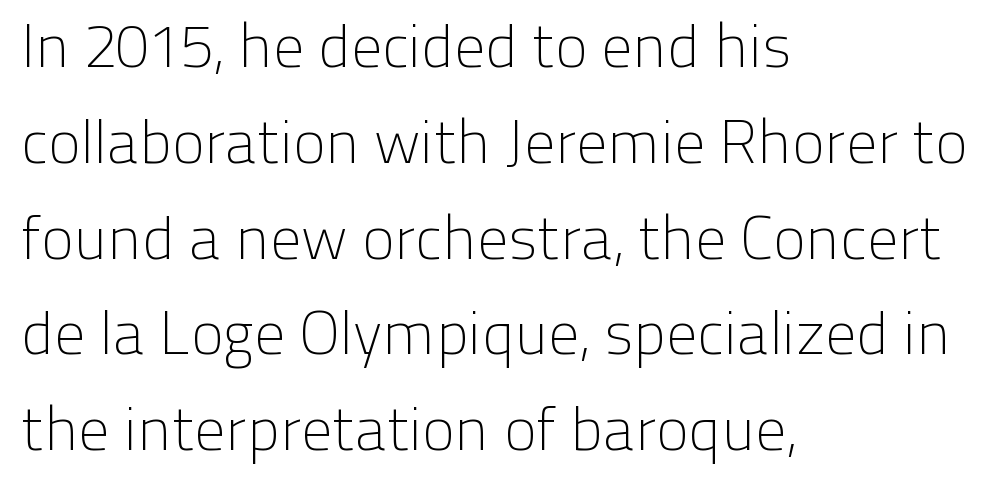
{"serif": "no", "italic": "no", "bold": "no", "weight": "light", "width": "normal", "stroke_contrast": "low", "x_height": "medium", "monospaced": "no", "underline": "no", "align": "left", "line_spacing": "normal", "line_spacing_ratio": 1.57, "letter_spacing": "normal", "letter_spacing_em": 0.0, "glyph_px": 61}
